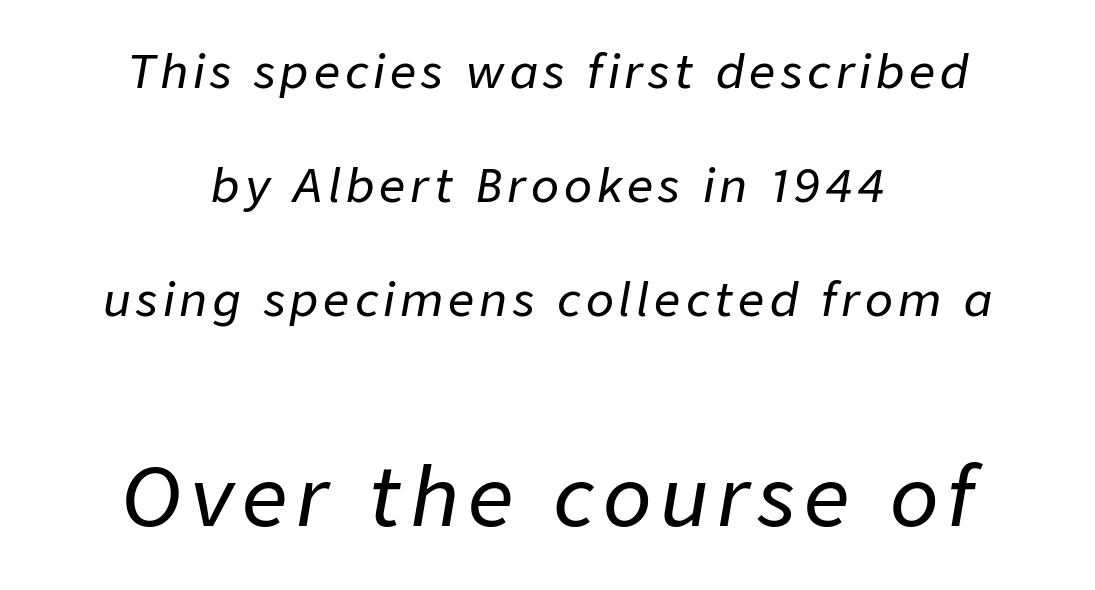
The image shows 80 px text type, italic (leaning right); set centered, loose line spacing (2.48x), not underlined; the second (bottom) block is 1.74x larger; low stroke contrast and a medium x-height.
